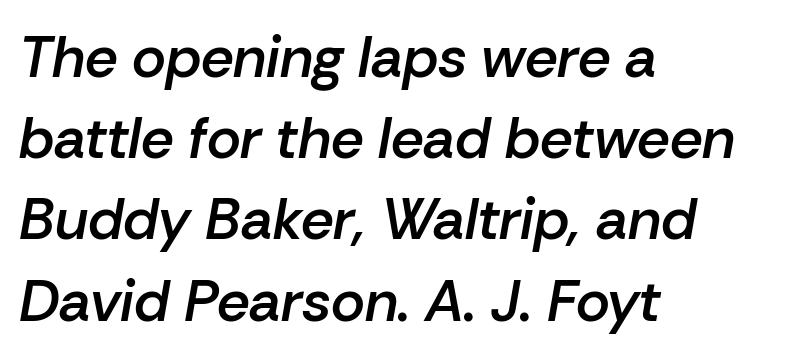
The image shows 58 px semibold type, italic (leaning right); set left-aligned, normal line spacing (1.4x), normal letter spacing, not underlined; low stroke contrast and a medium x-height.
